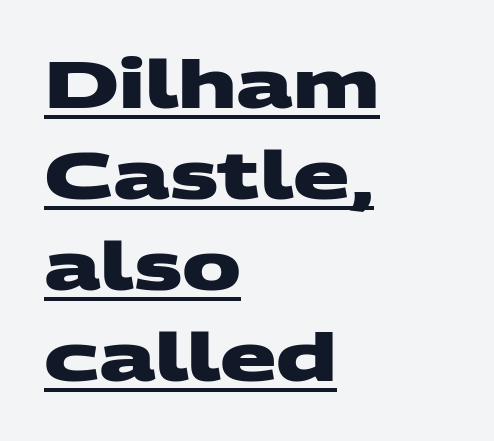
The line-height multiplier appears to be the usual default. Strokes here are thick enough to call this a true bold. The letters carry no serifs — their stems end cleanly without finishing strokes. In terms of letterspacing, this is plain default setting. These characters rest on top of a visible drawn line. The ragged edge is on the right, which tells us the setting is flush left.
